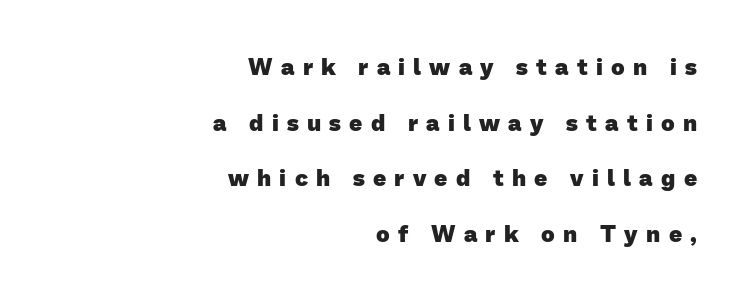
Q: Is the text bold? A: Yes.
Q: Is the text underlined? A: No.
Q: How is the paragraph aligned? A: Right-aligned.
Q: Is the spacing between letters normal or unusually wide? A: Unusually wide.
Q: Is the spacing between lines tight, normal or loose? A: Loose.
